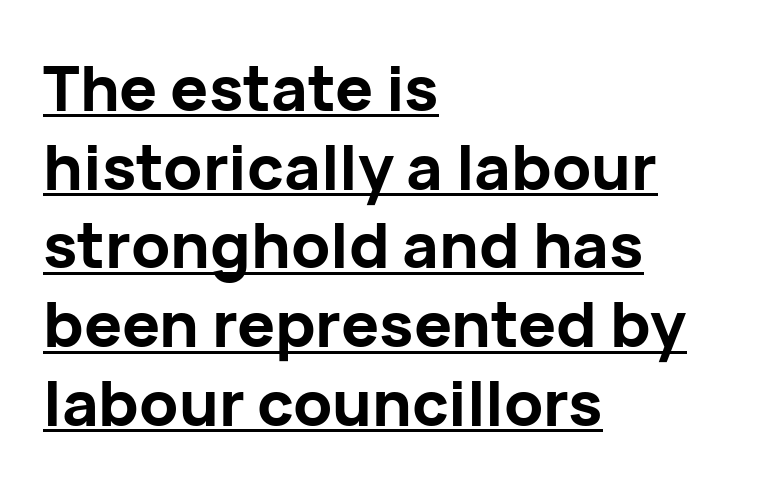
The image shows 63 px bold sans-serif type, upright; set left-aligned, normal line spacing (1.25x), normal letter spacing, underlined; low stroke contrast and a medium x-height.
